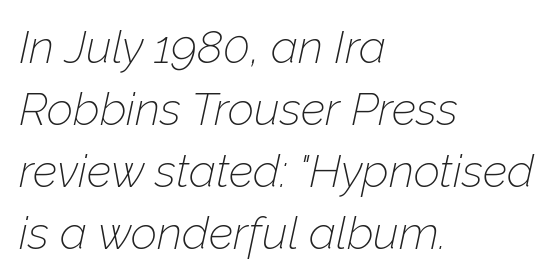
Q: Is the text bold? A: No.
Q: Is the text italic (slanted)? A: Yes, it leans right by about 12 degrees.
Q: Is the text underlined? A: No.
Q: How is the paragraph aligned? A: Left-aligned.
Q: Is the spacing between letters normal or unusually wide? A: Normal.
Q: Is the spacing between lines tight, normal or loose? A: Normal.
Q: Width (condensed, normal, or wide)? A: Normal.
Q: Stroke contrast? A: Low.
Q: x-height? A: Medium.
Q: Monospaced? A: No.
